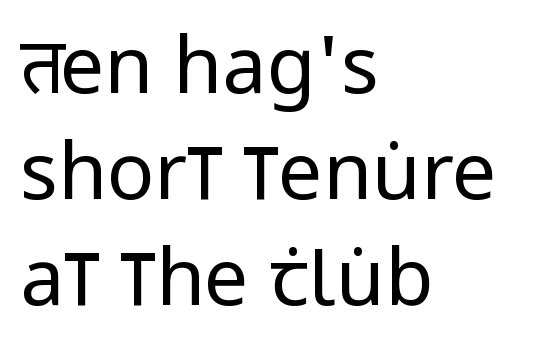
The image shows 79 px regular-weight, condensed sans-serif type, upright; set left-aligned, normal line spacing (1.34x), normal letter spacing, not underlined; low stroke contrast and a large x-height.
